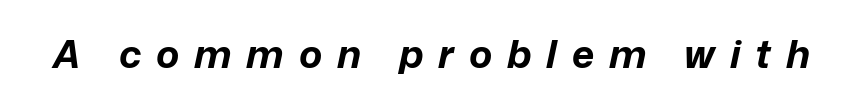
Q: Is the text bold? A: Yes.
Q: Is the text italic (slanted)? A: Yes, it leans right by about 12 degrees.
Q: Is the text underlined? A: No.
Q: Is the spacing between letters normal or unusually wide? A: Unusually wide.
Q: Width (condensed, normal, or wide)? A: Normal.
Q: Stroke contrast? A: Low.
Q: x-height? A: Medium.
Q: Monospaced? A: No.
